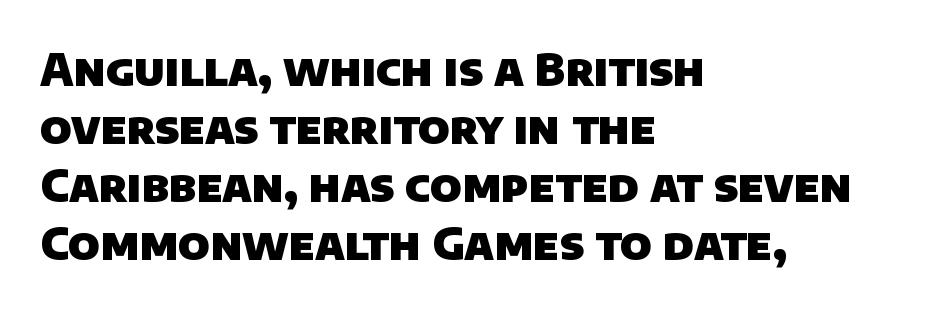
The image shows 44 px heavy sans-serif type; set left-aligned, normal line spacing (1.32x), normal letter spacing, not underlined; low stroke contrast and a large x-height.
